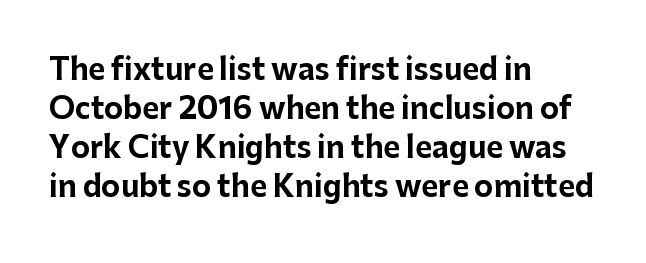
{"serif": "no", "italic": "no", "bold": "yes", "weight": "bold", "width": "normal", "stroke_contrast": "low", "x_height": "medium", "monospaced": "no", "underline": "no", "align": "left", "line_spacing": "normal", "line_spacing_ratio": 1.35, "letter_spacing": "normal", "letter_spacing_em": 0.0, "glyph_px": 29}
